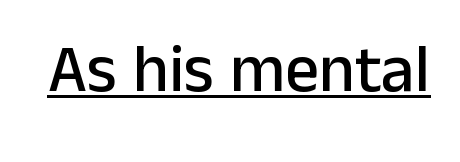
{"serif": "no", "italic": "no", "width": "normal", "stroke_contrast": "low", "x_height": "medium", "monospaced": "no", "underline": "yes", "letter_spacing": "normal", "letter_spacing_em": 0.0, "glyph_px": 67}
